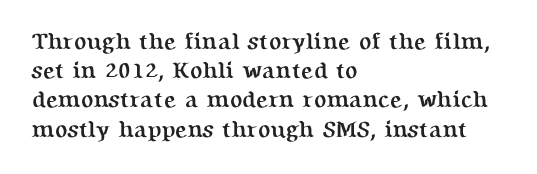
{"italic": "no", "bold": "yes", "underline": "no", "align": "left", "line_spacing": "normal", "line_spacing_ratio": 1.27, "letter_spacing": "normal", "letter_spacing_em": 0.0, "glyph_px": 23}
